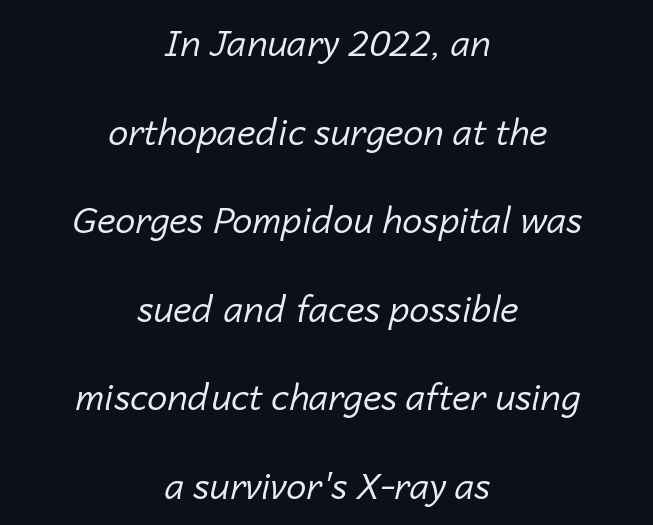
Q: Is the text bold? A: No.
Q: Is the text italic (slanted)? A: Yes, it leans right by about 14 degrees.
Q: Is the text underlined? A: No.
Q: How is the paragraph aligned? A: Centered.
Q: Is the spacing between letters normal or unusually wide? A: Normal.
Q: Is the spacing between lines tight, normal or loose? A: Loose.
Q: Width (condensed, normal, or wide)? A: Normal.
Q: Stroke contrast? A: Low.
Q: x-height? A: Medium.
Q: Monospaced? A: No.
